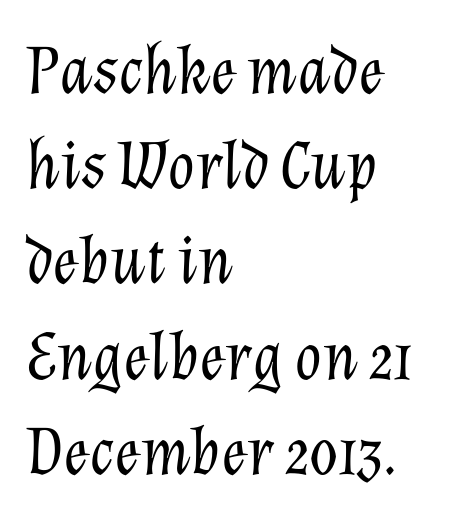
Q: Is the text bold? A: No.
Q: Is the text italic (slanted)? A: Yes, it leans right by about 12 degrees.
Q: Is the text underlined? A: No.
Q: How is the paragraph aligned? A: Left-aligned.
Q: Is the spacing between letters normal or unusually wide? A: Normal.
Q: Is the spacing between lines tight, normal or loose? A: Normal.
Q: Width (condensed, normal, or wide)? A: Normal.
Q: Stroke contrast? A: Low.
Q: x-height? A: Medium.
Q: Monospaced? A: No.
